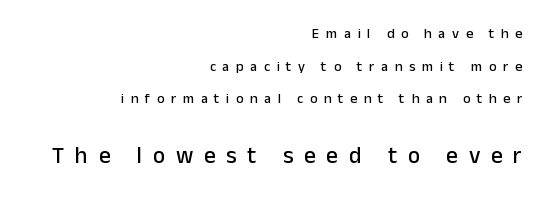
The image shows 23 px text type, upright; set right-aligned, loose line spacing (2.33x), unusually wide letter spacing (+0.47 em), not underlined; the second (bottom) block is 1.64x larger.
